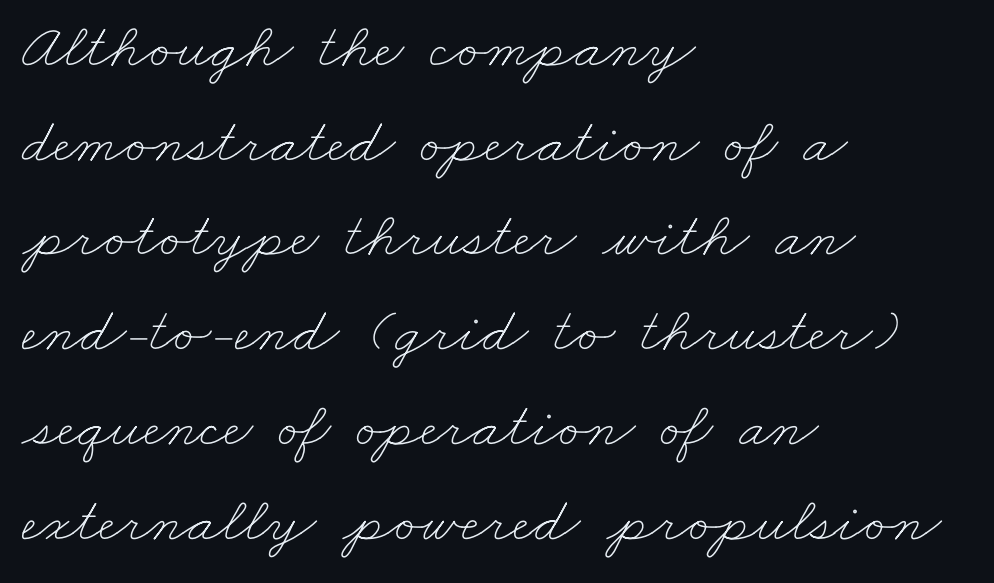
The image shows 64 px thin, wide type; set left-aligned, normal line spacing (1.48x), normal letter spacing, not underlined; low stroke contrast and a small x-height.
